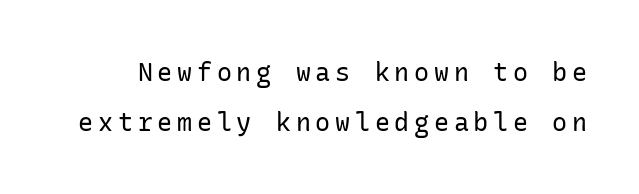
{"italic": "no", "bold": "no", "underline": "no", "line_spacing": "loose", "line_spacing_ratio": 2.02, "glyph_px": 25}
